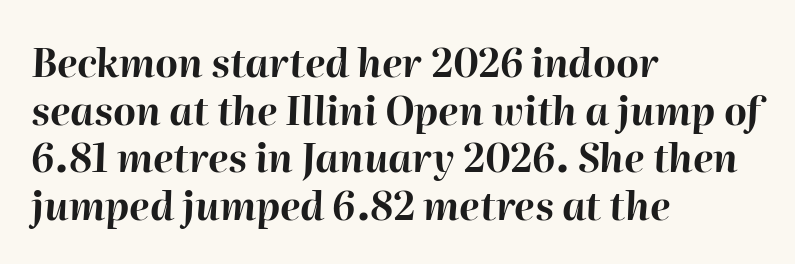
Q: Is the text bold? A: Yes.
Q: Is the text italic (slanted)? A: Yes, it leans right by about 2 degrees.
Q: Is the text underlined? A: No.
Q: How is the paragraph aligned? A: Left-aligned.
Q: Is the spacing between letters normal or unusually wide? A: Normal.
Q: Width (condensed, normal, or wide)? A: Normal.
Q: Stroke contrast? A: High.
Q: x-height? A: Medium.
Q: Monospaced? A: No.
